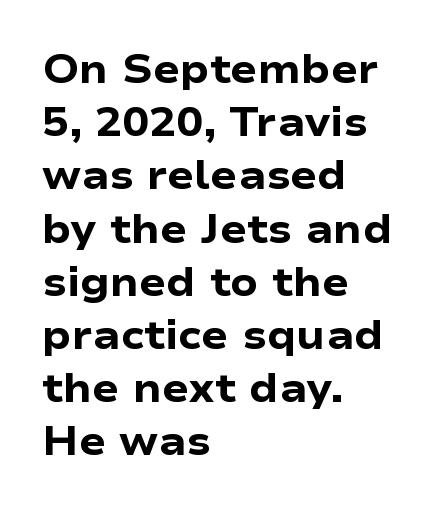
The image shows 40 px heavy, wide sans-serif type, upright; set left-aligned, normal line spacing (1.33x), normal letter spacing, not underlined; low stroke contrast and a medium x-height.
